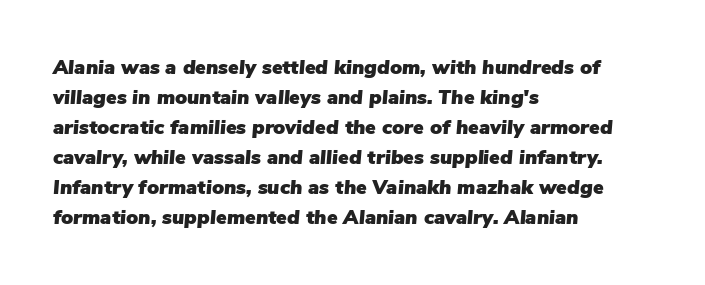
Characters follow at the spacing the type designer built in. Students, observe: this is what conventionally led text looks like. The typesetter chose a ragged-right arrangement here. Unmarked baselines from the first word to the last.
